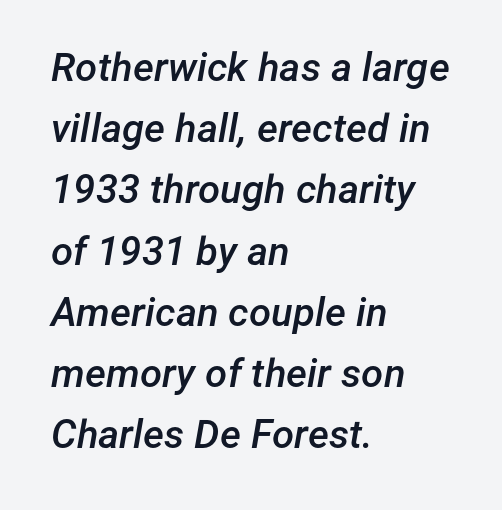
Q: Is the text bold? A: Semi-bold.
Q: Is the text italic (slanted)? A: Yes, it leans right by about 12 degrees.
Q: Is the text underlined? A: No.
Q: How is the paragraph aligned? A: Left-aligned.
Q: Is the spacing between letters normal or unusually wide? A: Normal.
Q: Is the spacing between lines tight, normal or loose? A: Normal.
Q: Width (condensed, normal, or wide)? A: Normal.
Q: Stroke contrast? A: Low.
Q: x-height? A: Medium.
Q: Monospaced? A: No.
